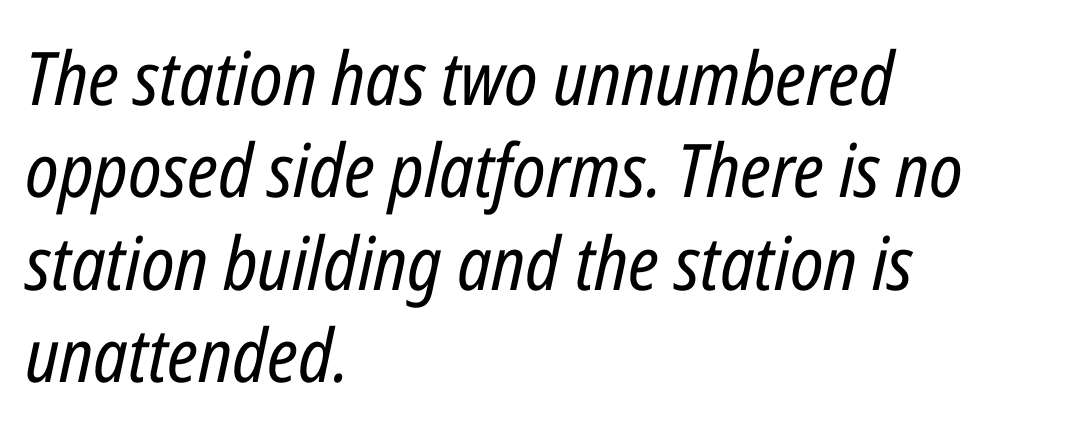
{"italic": "yes", "lean": "right", "slant_degrees": 12, "bold": "no", "weight": "regular", "width": "condensed", "stroke_contrast": "low", "x_height": "medium", "monospaced": "no", "underline": "no", "align": "left", "line_spacing": "normal", "line_spacing_ratio": 1.25, "letter_spacing": "normal", "letter_spacing_em": 0.0, "glyph_px": 74}
